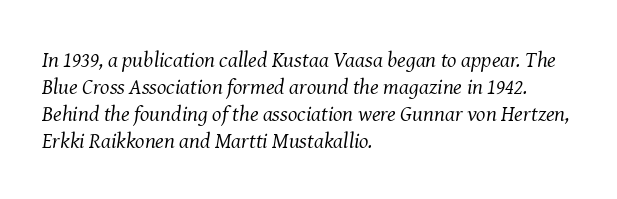
{"italic": "yes", "lean": "right", "slant_degrees": 8, "bold": "no", "underline": "no", "align": "left", "line_spacing_ratio": 1.22, "letter_spacing": "normal", "letter_spacing_em": 0.0, "glyph_px": 22}
